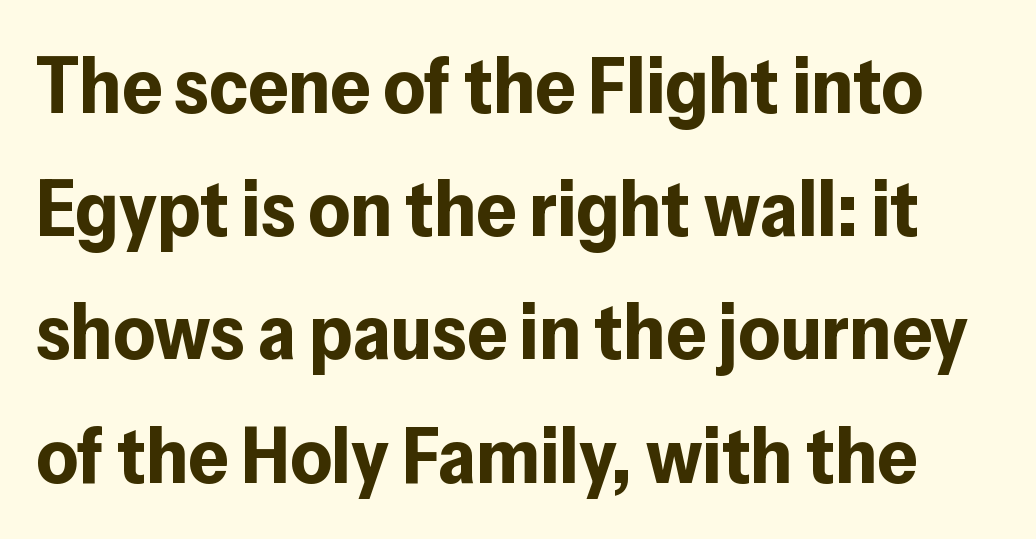
{"serif": "no", "italic": "no", "bold": "yes", "weight": "bold", "width": "normal", "stroke_contrast": "low", "x_height": "medium", "monospaced": "no", "underline": "no", "line_spacing": "normal", "line_spacing_ratio": 1.56, "letter_spacing": "normal", "letter_spacing_em": 0.0, "glyph_px": 79}
